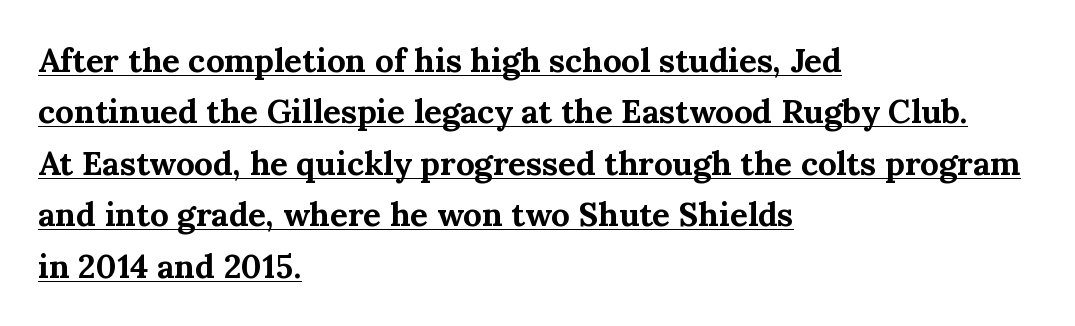
{"serif": "yes", "italic": "no", "bold": "yes", "weight": "bold", "width": "normal", "stroke_contrast": "medium", "x_height": "medium", "monospaced": "no", "underline": "yes", "align": "left", "line_spacing": "normal", "line_spacing_ratio": 1.56, "letter_spacing": "normal", "letter_spacing_em": 0.0, "glyph_px": 33}
